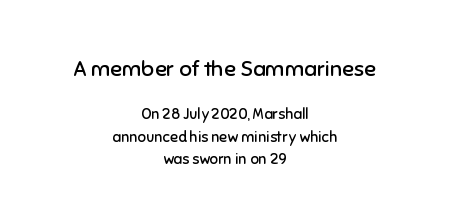
The image shows 22 px text type, upright; set centered, normal line spacing (1.49x), normal letter spacing, not underlined; the first (top) block is 1.47x larger.
